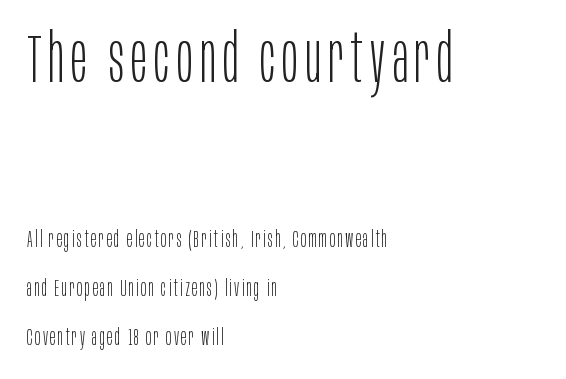
{"serif": "no", "italic": "no", "bold": "no", "weight": "light", "width": "condensed", "stroke_contrast": "low", "x_height": "large", "monospaced": "no", "underline": "no", "align": "left", "line_spacing": "loose", "line_spacing_ratio": 2.15, "larger_block": "first", "size_ratio": 2.96, "glyph_px": 68}
